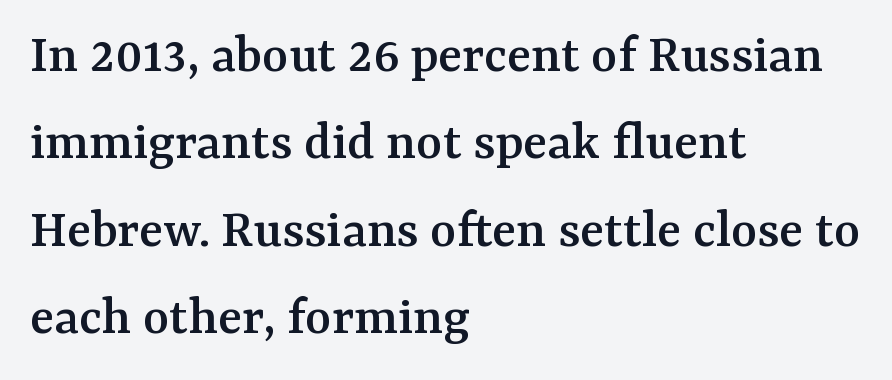
{"serif": "yes", "italic": "no", "width": "normal", "stroke_contrast": "medium", "x_height": "medium", "monospaced": "no", "underline": "no", "align": "left", "line_spacing": "normal", "line_spacing_ratio": 1.56, "letter_spacing": "normal", "letter_spacing_em": 0.0, "glyph_px": 56}
